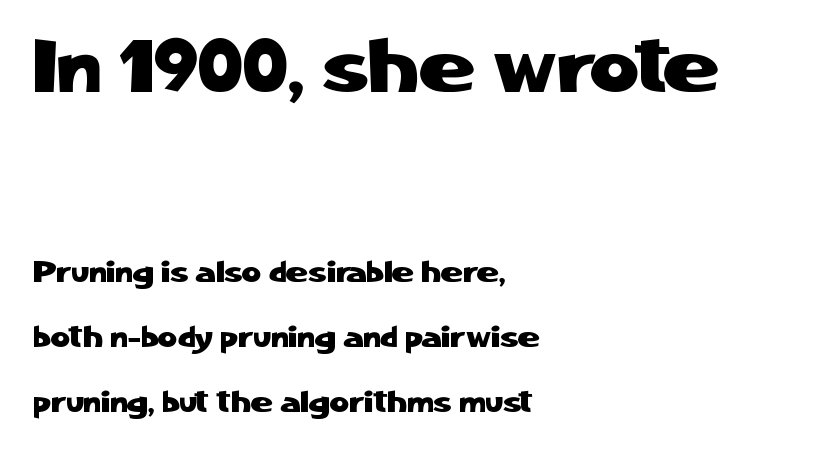
{"serif": "no", "italic": "no", "width": "normal", "stroke_contrast": "low", "x_height": "medium", "monospaced": "no", "underline": "no", "align": "left", "line_spacing": "loose", "line_spacing_ratio": 2.17, "letter_spacing": "normal", "letter_spacing_em": 0.0, "larger_block": "first", "size_ratio": 2.53, "glyph_px": 76}
